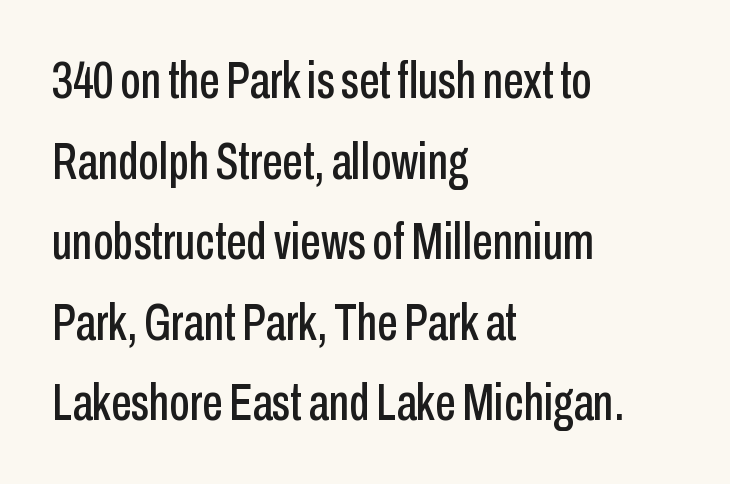
The image shows 52 px condensed sans-serif type, upright; set left-aligned, normal line spacing (1.55x), normal letter spacing, not underlined; low stroke contrast and a medium x-height.
